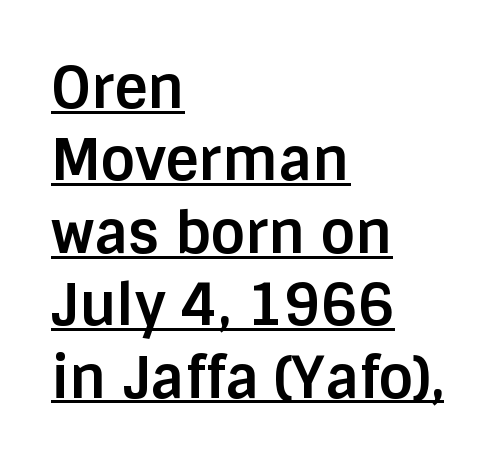
Tracking here is standard; glyphs follow each other at the usual distance. The passage shown stacks its lines at a standard gap. You could not count columns in this text — the font is proportionally spaced. A continuous stroke trails under the words, as in a hyperlink. Typesetter's note: full bold, strokes at maximum text heaviness. Observe the absence of serifs on each vertical stroke in this sample.
